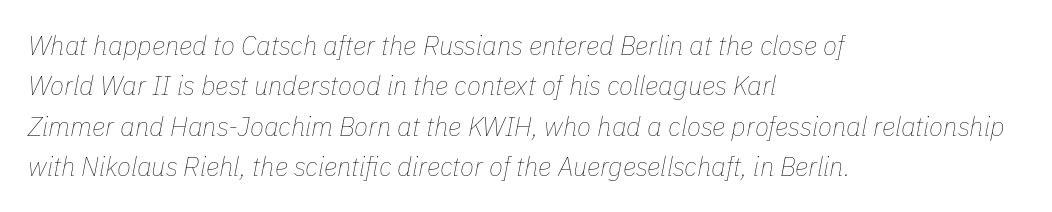
{"italic": "yes", "lean": "right", "slant_degrees": 11, "bold": "no", "underline": "no", "align": "left", "line_spacing": "normal", "line_spacing_ratio": 1.55, "letter_spacing": "normal", "letter_spacing_em": 0.0, "glyph_px": 26}
